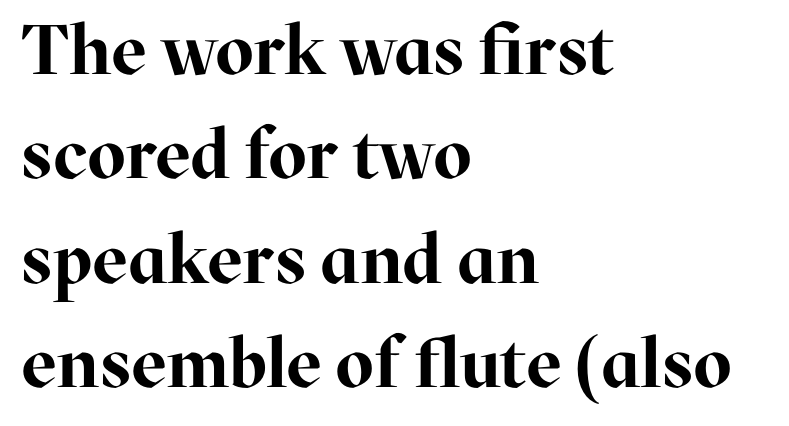
The image shows 70 px bold serif type, upright; set left-aligned, normal line spacing (1.49x), normal letter spacing, not underlined; high stroke contrast and a medium x-height.
